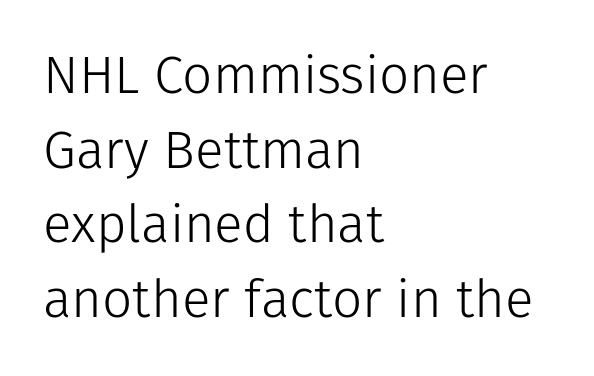
The image shows 53 px light sans-serif type, upright; set left-aligned, normal line spacing (1.41x), normal letter spacing, not underlined; low stroke contrast and a medium x-height.
